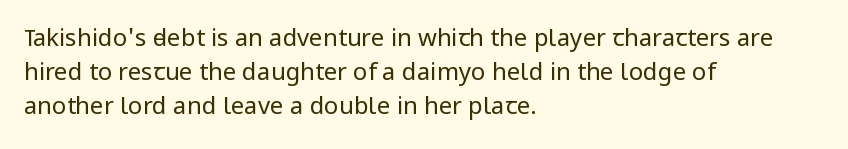
{"italic": "no", "bold": "no", "underline": "no", "align": "left", "line_spacing": "normal", "line_spacing_ratio": 1.42, "letter_spacing": "normal", "letter_spacing_em": 0.0, "glyph_px": 24}
